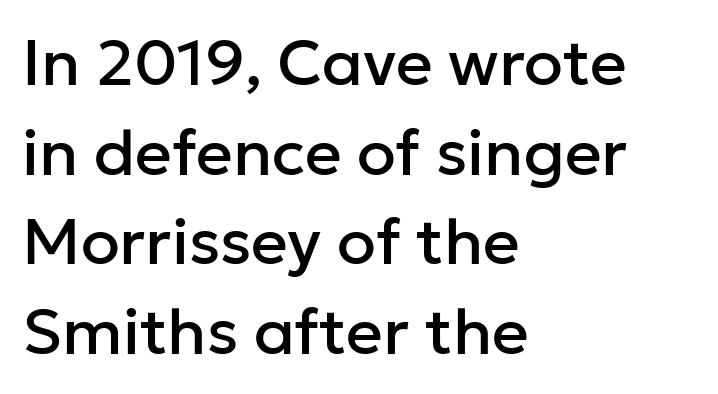
{"serif": "no", "italic": "no", "width": "normal", "stroke_contrast": "low", "x_height": "medium", "monospaced": "no", "underline": "no", "align": "left", "line_spacing": "normal", "line_spacing_ratio": 1.4, "letter_spacing": "normal", "letter_spacing_em": 0.0, "glyph_px": 64}
